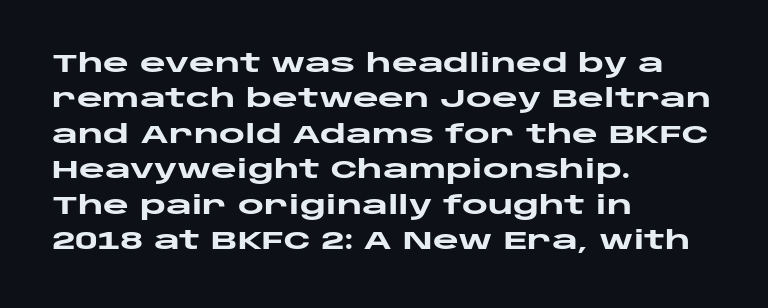
The image shows 25 px bold type, upright; set left-aligned, normal line spacing (1.42x), normal letter spacing, not underlined.
